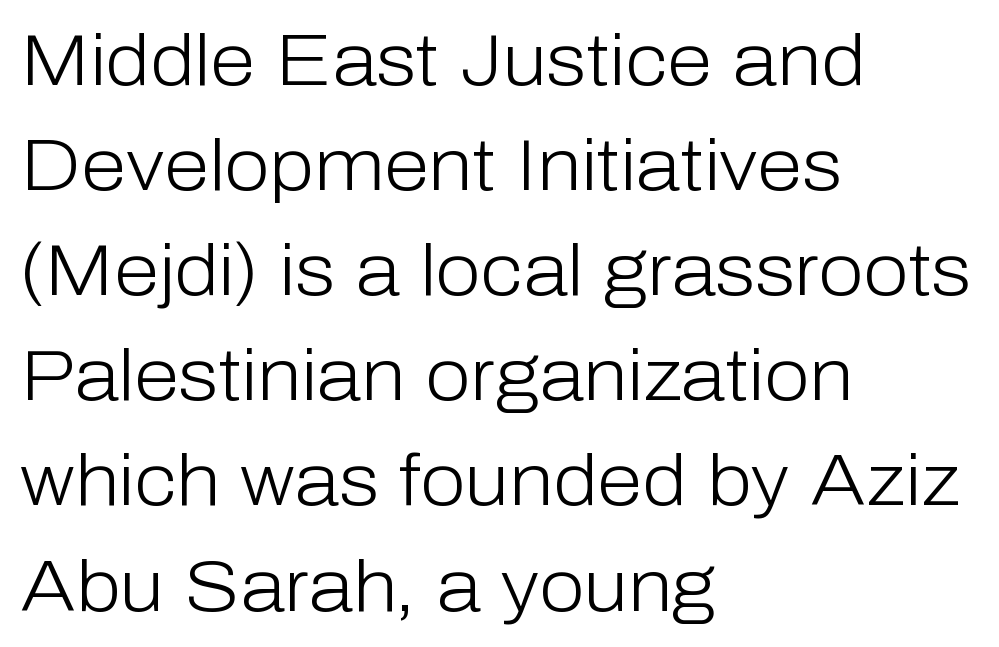
The image shows 73 px light sans-serif type, upright; set left-aligned, normal line spacing (1.44x), normal letter spacing, not underlined; low stroke contrast and a medium x-height.
